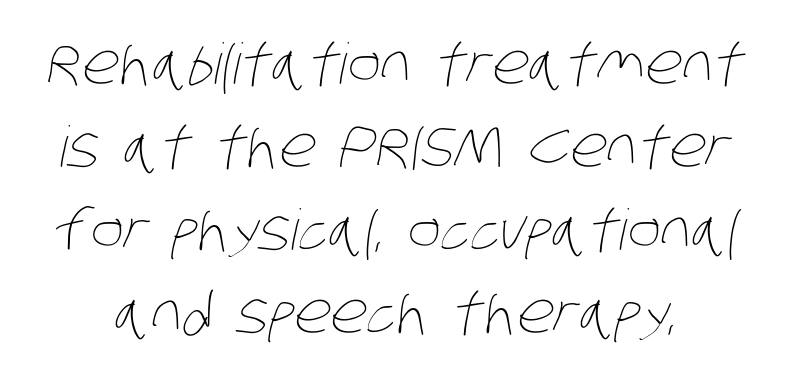
This rendering features lettering with no underline. Here the designer chose a conventional face with non-uniform glyph widths. The letterforms sit shoulder to shoulder at normal distance. This reads as an unemphasized weight, regular at the heaviest. The rendering uses a moderate line-height, typical for paragraphs.
